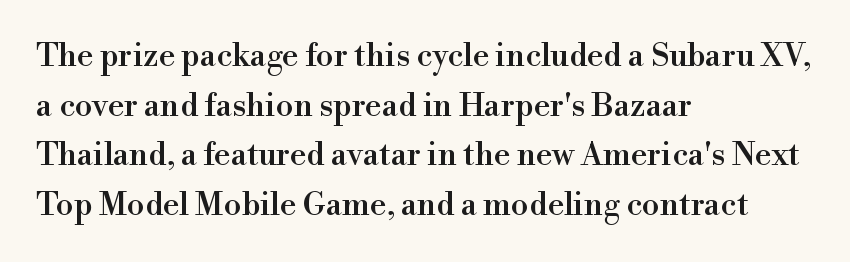
Q: Is the text italic (slanted)? A: No, it is upright.
Q: Is the typeface a serif or a sans-serif typeface? A: Serif.
Q: Is the text underlined? A: No.
Q: How is the paragraph aligned? A: Left-aligned.
Q: Is the spacing between letters normal or unusually wide? A: Normal.
Q: Is the spacing between lines tight, normal or loose? A: Normal.
Q: Width (condensed, normal, or wide)? A: Normal.
Q: Stroke contrast? A: High.
Q: x-height? A: Small.
Q: Monospaced? A: No.
